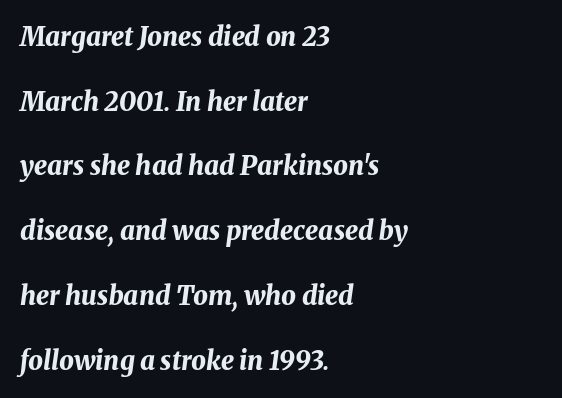
{"italic": "yes", "lean": "right", "slant_degrees": 8, "bold": "yes", "underline": "no", "align": "left", "line_spacing": "loose", "line_spacing_ratio": 2.49, "letter_spacing": "normal", "letter_spacing_em": 0.0, "glyph_px": 26}
